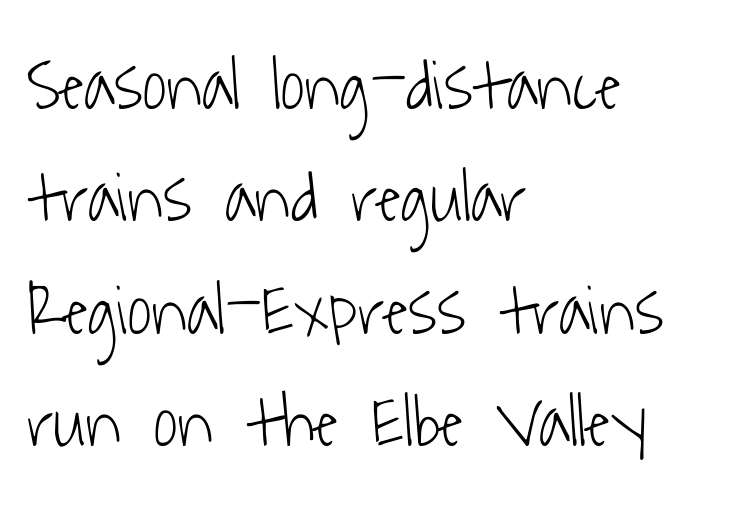
Q: Is the text bold? A: No.
Q: Is the typeface a serif or a sans-serif typeface? A: Sans-serif.
Q: Is the text underlined? A: No.
Q: How is the paragraph aligned? A: Left-aligned.
Q: Is the spacing between letters normal or unusually wide? A: Normal.
Q: Is the spacing between lines tight, normal or loose? A: Normal.
Q: Width (condensed, normal, or wide)? A: Condensed.
Q: Stroke contrast? A: Low.
Q: x-height? A: Medium.
Q: Monospaced? A: No.
